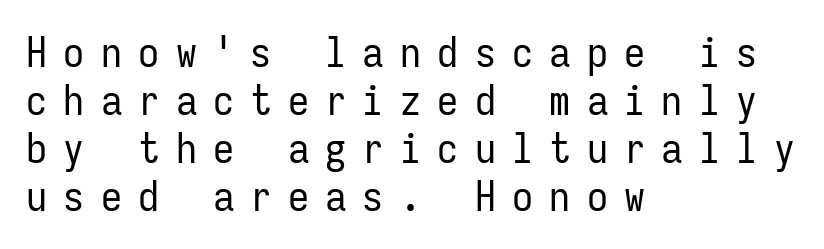
You could only call the tracking loose — the letters float apart. The rag falls on the right side of this text block. The face looks like a standard text weight, possibly lighter. The axis of the letterforms is exactly vertical.
